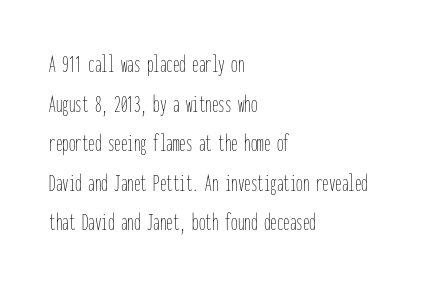
Q: Is the text bold? A: No.
Q: Is the text italic (slanted)? A: No, it is upright.
Q: Is the text underlined? A: No.
Q: How is the paragraph aligned? A: Left-aligned.
Q: Is the spacing between letters normal or unusually wide? A: Normal.
Q: Is the spacing between lines tight, normal or loose? A: Normal.
